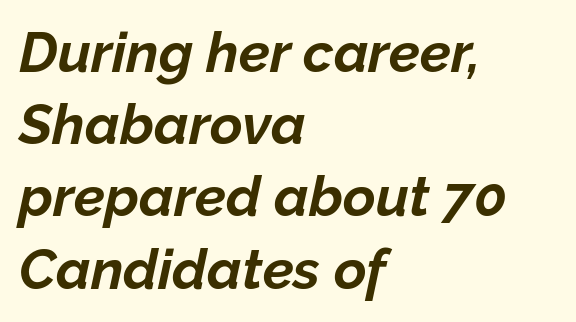
Unmarked baselines from the first word to the last. Short and long lines alike share a common starting point at left. Heavy, bold letterforms. What stands out about the letter spacing? Nothing — it is the standard amount.
